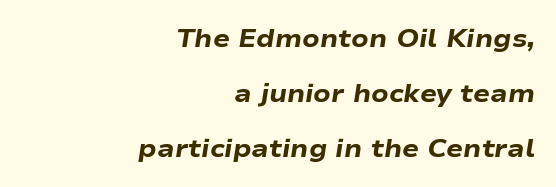
{"italic": "yes", "lean": "right", "slant_degrees": 9, "bold": "yes", "underline": "no", "align": "right", "line_spacing": "loose", "line_spacing_ratio": 2.2, "letter_spacing": "normal", "letter_spacing_em": 0.0, "glyph_px": 25}
